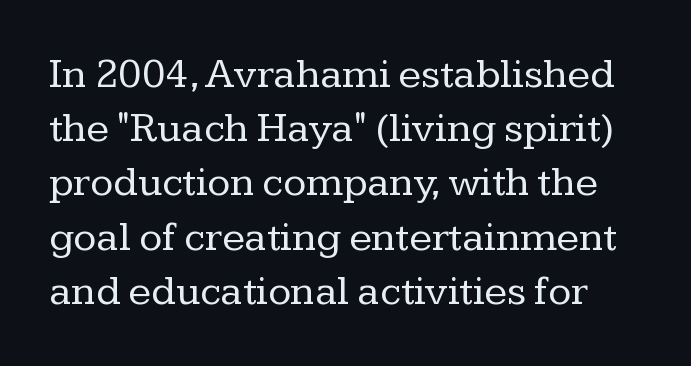
{"serif": "yes", "italic": "no", "bold": "no", "weight": "regular", "width": "normal", "stroke_contrast": "low", "x_height": "medium", "monospaced": "no", "underline": "no", "line_spacing": "normal", "line_spacing_ratio": 1.29, "letter_spacing": "normal", "letter_spacing_em": 0.0, "glyph_px": 42}
